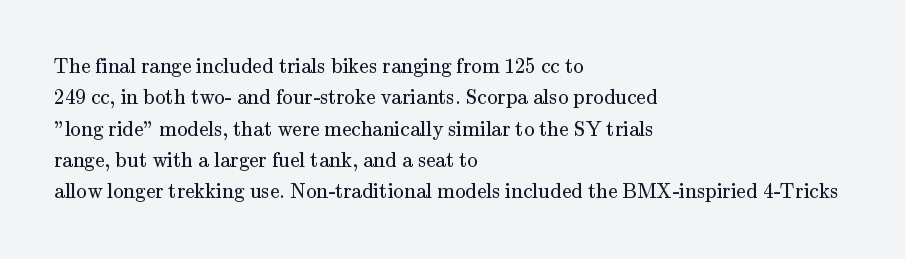
{"italic": "no", "bold": "no", "underline": "no", "align": "left", "line_spacing": "normal", "line_spacing_ratio": 1.49, "letter_spacing": "normal", "letter_spacing_em": 0.0, "glyph_px": 21}
